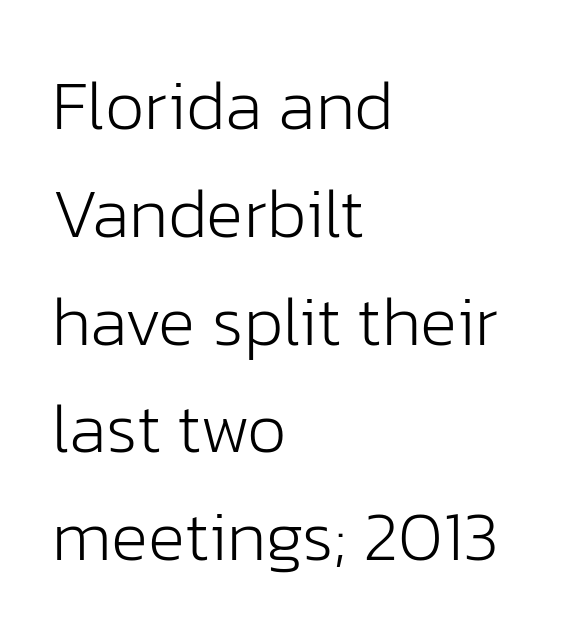
Q: Is the text bold? A: No.
Q: Is the text italic (slanted)? A: No, it is upright.
Q: Is the typeface a serif or a sans-serif typeface? A: Sans-serif.
Q: Is the text underlined? A: No.
Q: How is the paragraph aligned? A: Left-aligned.
Q: Is the spacing between letters normal or unusually wide? A: Normal.
Q: Is the spacing between lines tight, normal or loose? A: Normal.
Q: Width (condensed, normal, or wide)? A: Normal.
Q: Stroke contrast? A: Low.
Q: x-height? A: Medium.
Q: Monospaced? A: No.
